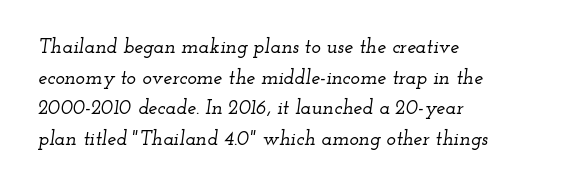
{"italic": "yes", "lean": "right", "slant_degrees": 12, "underline": "no", "align": "left", "line_spacing": "normal", "line_spacing_ratio": 1.53, "letter_spacing": "normal", "letter_spacing_em": 0.0, "glyph_px": 20}
